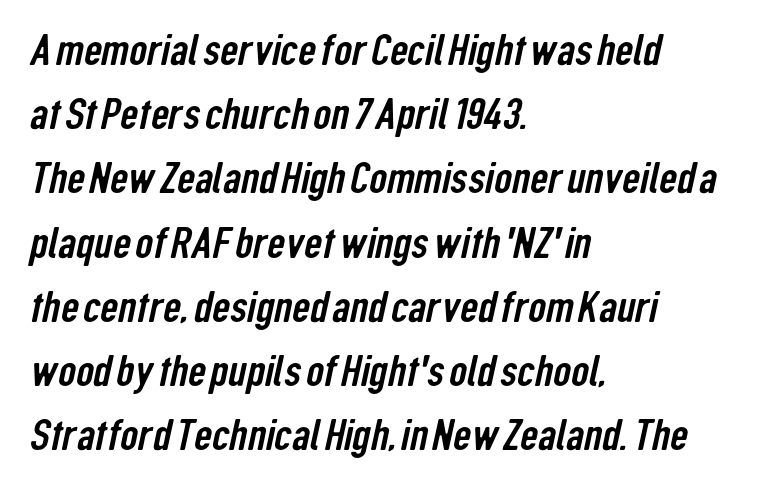
The image shows 44 px condensed sans-serif type; set left-aligned, normal line spacing (1.46x), normal letter spacing, not underlined; low stroke contrast and a medium x-height.
